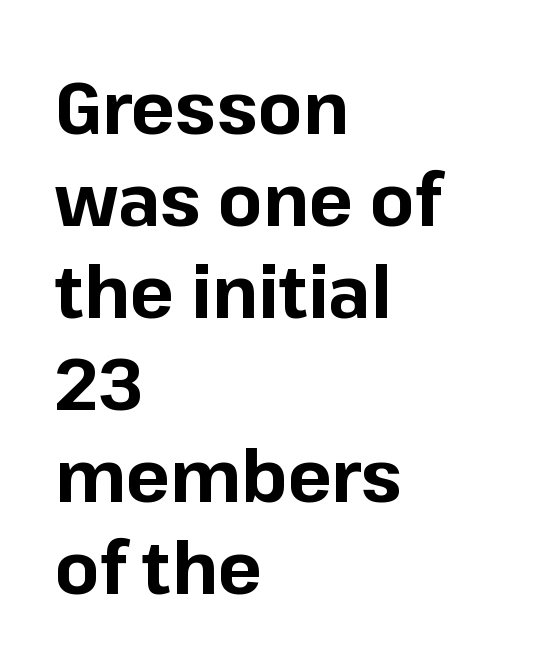
Every stem runs plumb, perpendicular to the baseline. Looks like regular typesetting: each glyph gets only the width it needs. One glance says typical: line gaps are just what's usual. As a designer I'd log this as weight 700, bold. The face used here is rendered with its standard letterfit.
